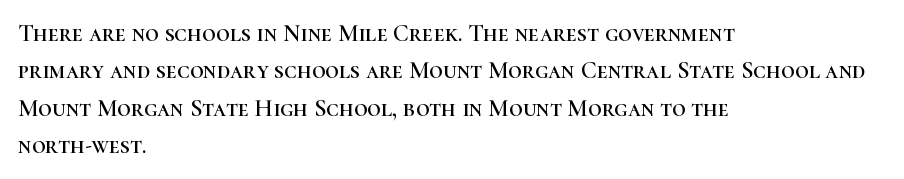
Q: Is the text italic (slanted)? A: No, it is upright.
Q: Is the text underlined? A: No.
Q: How is the paragraph aligned? A: Left-aligned.
Q: Is the spacing between letters normal or unusually wide? A: Normal.
Q: Is the spacing between lines tight, normal or loose? A: Normal.
